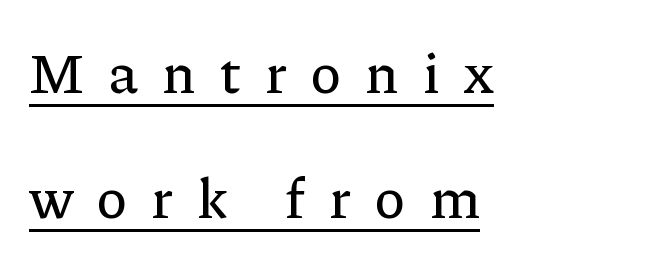
Q: Is the text italic (slanted)? A: No, it is upright.
Q: Is the typeface a serif or a sans-serif typeface? A: Serif.
Q: Is the text underlined? A: Yes.
Q: How is the paragraph aligned? A: Left-aligned.
Q: Is the spacing between letters normal or unusually wide? A: Unusually wide.
Q: Is the spacing between lines tight, normal or loose? A: Loose.
Q: Width (condensed, normal, or wide)? A: Normal.
Q: Stroke contrast? A: Low.
Q: x-height? A: Medium.
Q: Monospaced? A: No.
